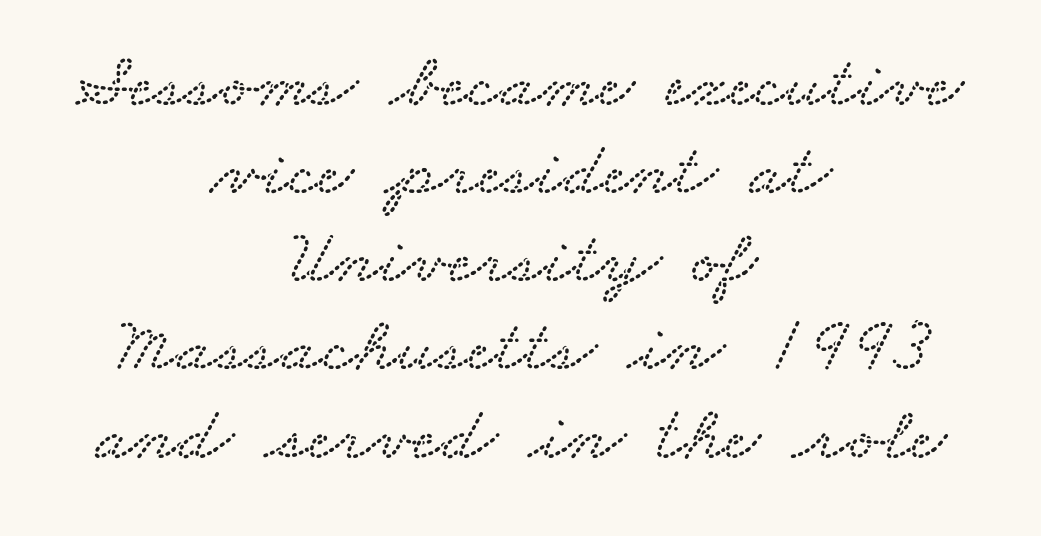
Q: Is the text underlined? A: No.
Q: How is the paragraph aligned? A: Centered.
Q: Is the spacing between letters normal or unusually wide? A: Normal.
Q: Is the spacing between lines tight, normal or loose? A: Tight.
Q: Width (condensed, normal, or wide)? A: Wide.
Q: Stroke contrast? A: Low.
Q: x-height? A: Small.
Q: Monospaced? A: No.
